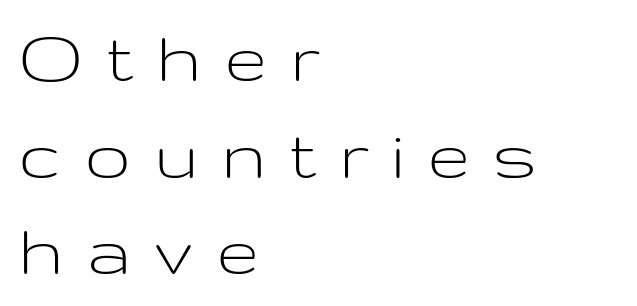
The image shows 78 px light, wide sans-serif type, upright; set left-aligned, line spacing 1.24x, unusually wide letter spacing (+0.29 em), not underlined; low stroke contrast and a medium x-height.
